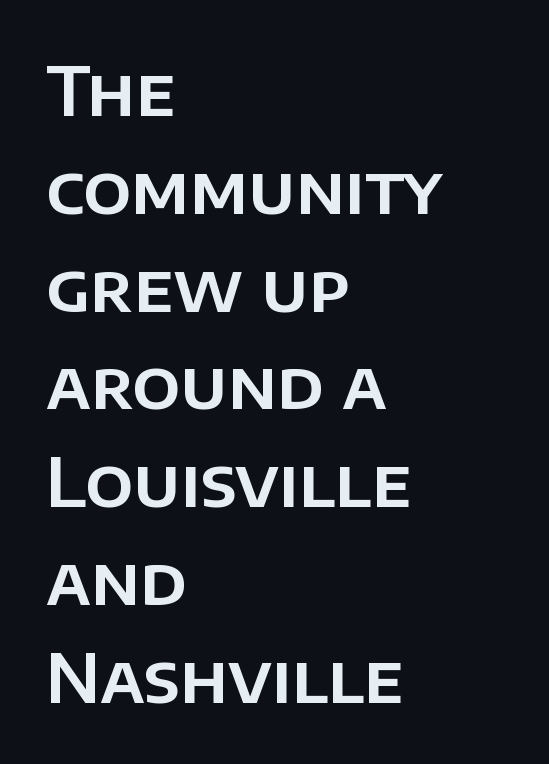
{"serif": "no", "italic": "no", "width": "normal", "stroke_contrast": "low", "x_height": "large", "monospaced": "no", "underline": "no", "align": "left", "line_spacing": "normal", "line_spacing_ratio": 1.46, "letter_spacing": "normal", "letter_spacing_em": 0.0, "glyph_px": 67}
